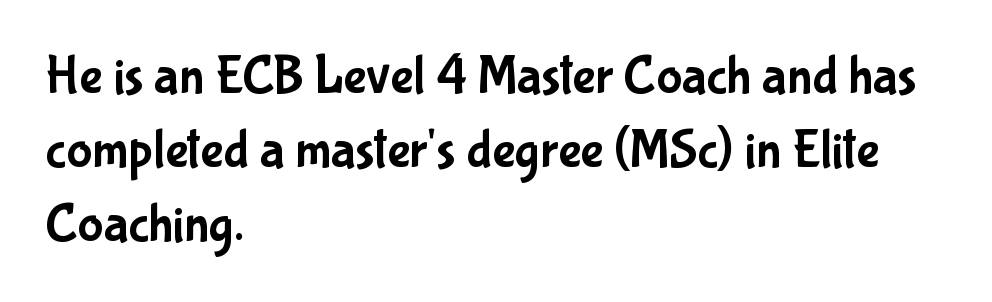
{"serif": "no", "italic": "no", "width": "condensed", "stroke_contrast": "low", "x_height": "medium", "monospaced": "no", "underline": "no", "align": "left", "line_spacing": "normal", "line_spacing_ratio": 1.37, "letter_spacing": "normal", "letter_spacing_em": 0.0, "glyph_px": 54}
